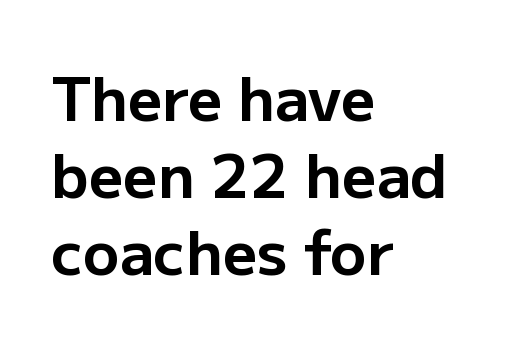
The string is rendered with underlining switched off. On the weight axis this lands at bold, roughly 700. Typographically, this falls in the sans-serif category. There is no visible air inserted between adjacent glyphs.
